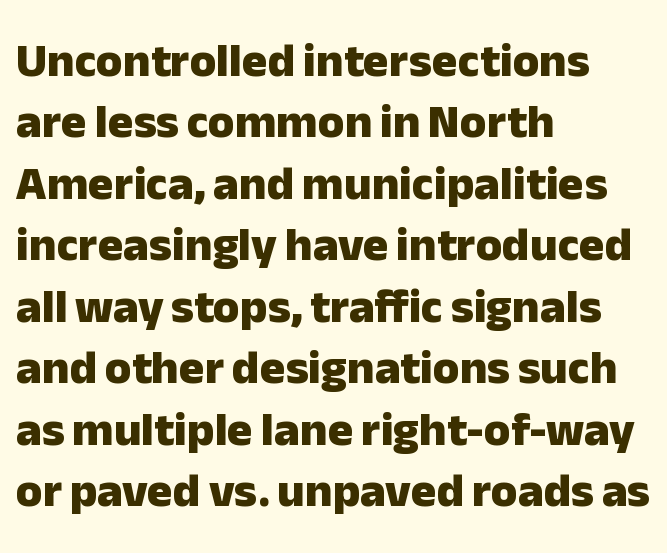
The line-height multiplier appears to be the usual default. Alignment: flush left. Character widths vary here, with narrow letters taking less room than wide ones. Check where the strokes stop: nothing finishes them off — pure sans. You'd pick this weight for a headline — it's a proper bold. You can tell it's not italic because the verticals are truly vertical.
